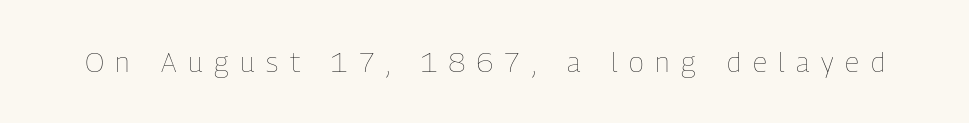
Q: Is the text bold? A: No.
Q: Is the text italic (slanted)? A: No, it is upright.
Q: Is the text underlined? A: No.
Q: Is the spacing between letters normal or unusually wide? A: Unusually wide.
Q: Width (condensed, normal, or wide)? A: Condensed.
Q: Stroke contrast? A: Low.
Q: x-height? A: Medium.
Q: Monospaced? A: No.
